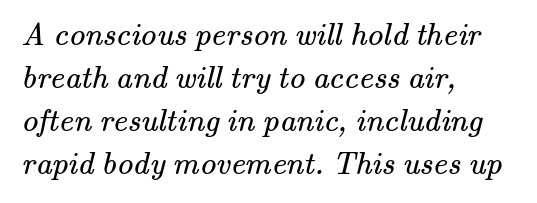
{"serif": "yes", "bold": "no", "weight": "regular", "width": "normal", "stroke_contrast": "medium", "x_height": "small", "monospaced": "no", "underline": "no", "align": "left", "line_spacing": "normal", "line_spacing_ratio": 1.34, "letter_spacing": "normal", "letter_spacing_em": 0.0, "glyph_px": 32}
